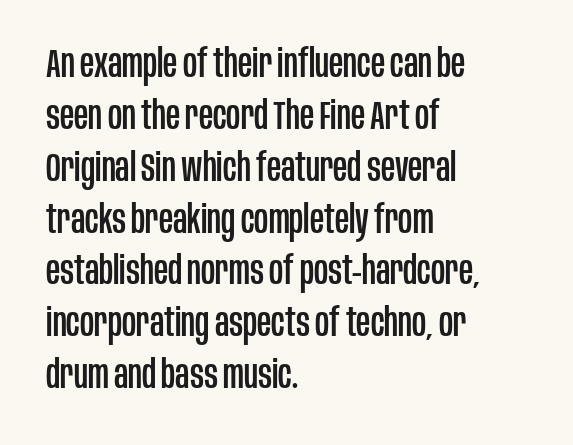
Q: Is the text italic (slanted)? A: No, it is upright.
Q: Is the typeface a serif or a sans-serif typeface? A: Sans-serif.
Q: Is the text underlined? A: No.
Q: How is the paragraph aligned? A: Left-aligned.
Q: Is the spacing between letters normal or unusually wide? A: Normal.
Q: Is the spacing between lines tight, normal or loose? A: Normal.
Q: Width (condensed, normal, or wide)? A: Condensed.
Q: Stroke contrast? A: Low.
Q: x-height? A: Large.
Q: Monospaced? A: No.
